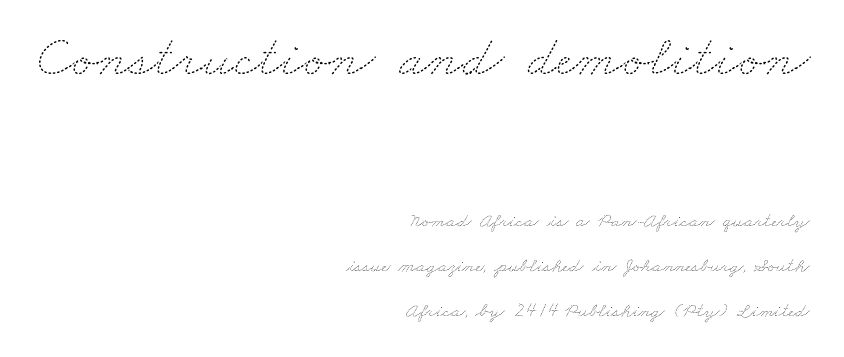
One-word summary of the alignment: right. The letters advance in unequal steps, a hallmark of proportional type. On a weight scale, this lands at 450 or below. This block would shrink considerably if given ordinary leading; it's expanded now. Letters rest on an invisible, unmarked baseline. Note: larger setting up top, smaller setting below.
